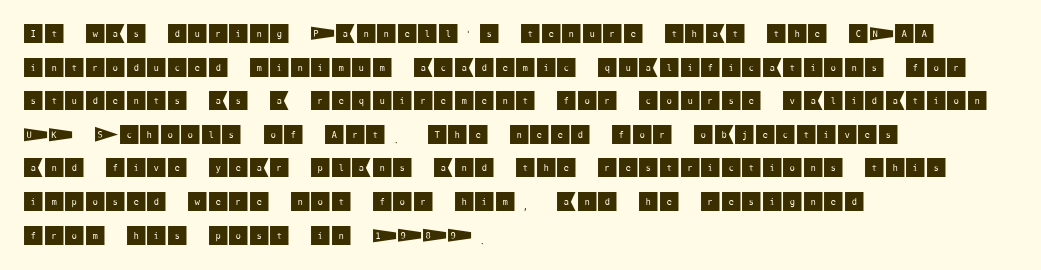
The image shows 21 px text type, upright; set left-aligned, normal line spacing (1.6x), normal letter spacing, not underlined.
